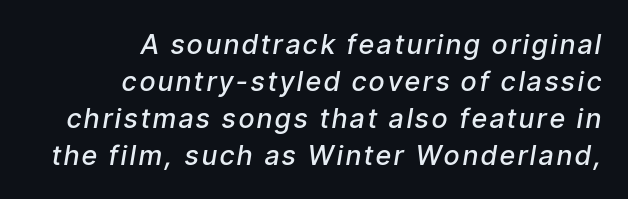
Type without underlining. Layout note: lines flush right. Notice how the stems are inclined rather than vertical — that's the hallmark of italics. Notice how descenders clear the ascenders below comfortably — that's standard leading. The sample has been set in demibold, a notch under bold.
